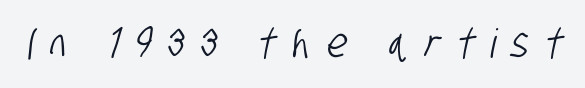
Is the letter spacing exaggerated? Yes — the characters are pushed far apart. Nobody drew a line under any word here. This sample has the flowing, uneven cadence of proportional lettering. The typeface chosen for these lines omits serifs.
